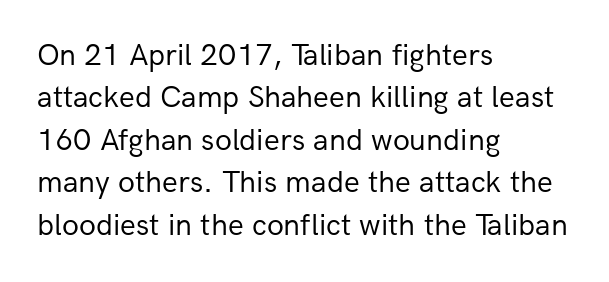
Q: Is the text bold? A: No.
Q: Is the text italic (slanted)? A: No, it is upright.
Q: Is the typeface a serif or a sans-serif typeface? A: Sans-serif.
Q: Is the text underlined? A: No.
Q: How is the paragraph aligned? A: Left-aligned.
Q: Is the spacing between letters normal or unusually wide? A: Normal.
Q: Is the spacing between lines tight, normal or loose? A: Normal.
Q: Width (condensed, normal, or wide)? A: Normal.
Q: Stroke contrast? A: Low.
Q: x-height? A: Medium.
Q: Monospaced? A: No.
